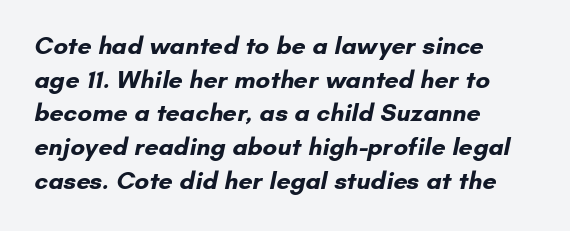
{"bold": "yes", "underline": "no", "align": "left", "line_spacing": "normal", "line_spacing_ratio": 1.35, "letter_spacing": "normal", "letter_spacing_em": 0.0, "glyph_px": 25}
